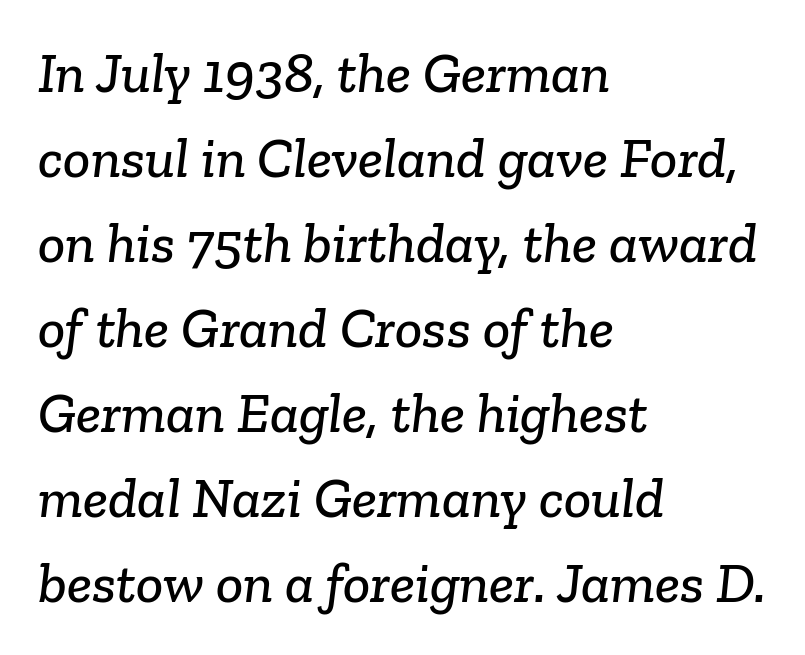
{"serif": "yes", "width": "normal", "stroke_contrast": "low", "x_height": "medium", "monospaced": "no", "underline": "no", "align": "left", "line_spacing": "normal", "line_spacing_ratio": 1.49, "letter_spacing": "normal", "letter_spacing_em": 0.0, "glyph_px": 57}
